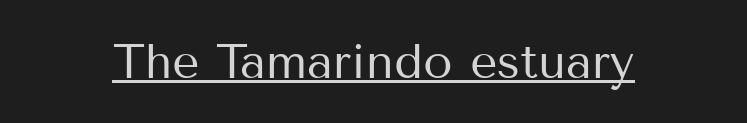
This is underlined copy, the kind a proofreader might mark for attention. Looks like regular typesetting: each glyph gets only the width it needs. The line texture is even and compact thanks to regular tracking. This is roman type, the default non-slanted kind.
